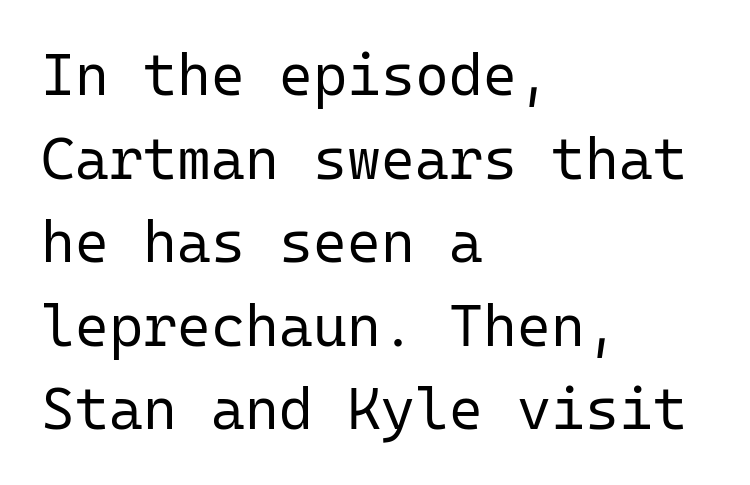
Look at the tracking — it's just the regular setting, nothing added. The typeface has the unassuming heft of standard copy or less. Notice how the stems are strictly vertical — no italics here. Observe the absence of serifs on each vertical stroke in this sample.
